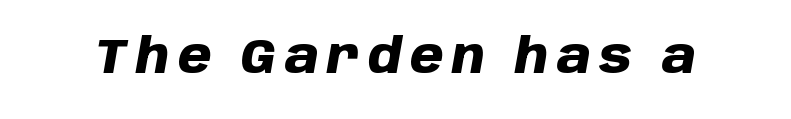
{"italic": "yes", "lean": "right", "slant_degrees": 10, "bold": "yes", "weight": "heavy", "width": "normal", "stroke_contrast": "low", "x_height": "large", "monospaced": "no", "underline": "no", "glyph_px": 48}
